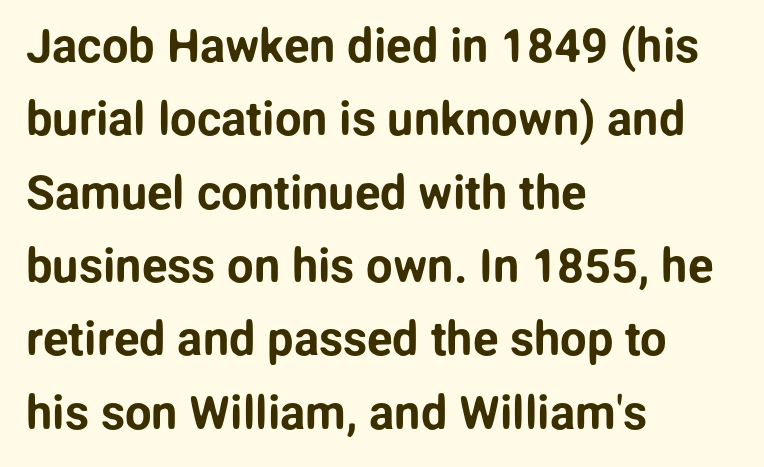
A typesetter would label this face a sans. Glyph-to-glyph distance matches everyday printed text. Proportional: the letters do not fall into vertical columns. The passage is arranged the way most books set body copy — flush left. One glance says typical: line gaps are just what's usual.
